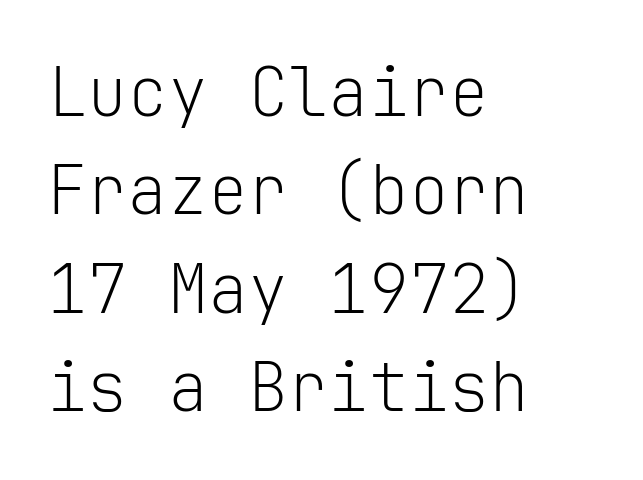
{"serif": "no", "italic": "no", "bold": "no", "weight": "light", "width": "normal", "stroke_contrast": "low", "x_height": "medium", "monospaced": "yes", "underline": "no", "align": "left", "line_spacing": "normal", "line_spacing_ratio": 1.47, "letter_spacing": "normal", "letter_spacing_em": 0.0, "glyph_px": 67}
